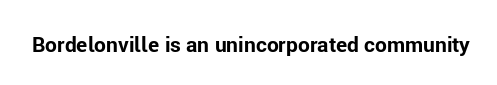
Q: Is the text bold? A: Yes.
Q: Is the text italic (slanted)? A: No, it is upright.
Q: Is the text underlined? A: No.
Q: Is the spacing between letters normal or unusually wide? A: Normal.
